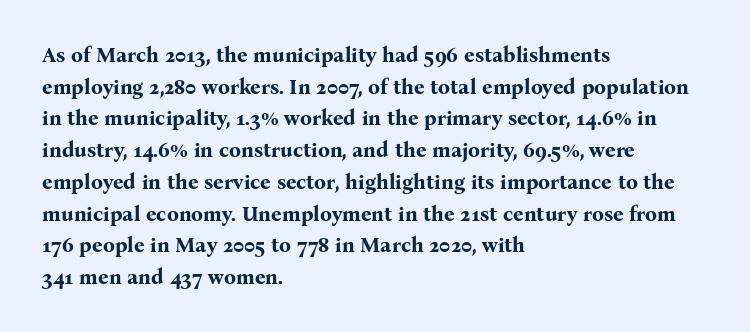
Q: Is the text bold? A: Yes.
Q: Is the text italic (slanted)? A: No, it is upright.
Q: Is the text underlined? A: No.
Q: How is the paragraph aligned? A: Left-aligned.
Q: Is the spacing between letters normal or unusually wide? A: Normal.
Q: Is the spacing between lines tight, normal or loose? A: Normal.
